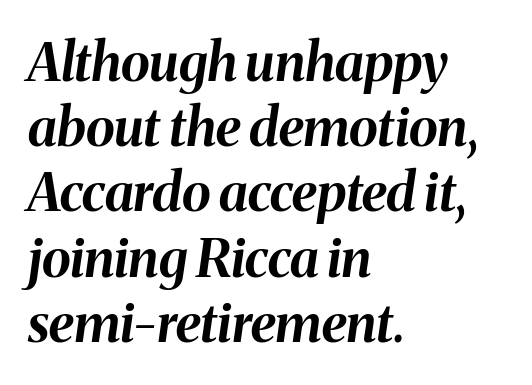
The image shows 53 px bold type, italic (leaning right); set left-aligned, line spacing 1.23x, normal letter spacing, not underlined; medium stroke contrast and a medium x-height.
